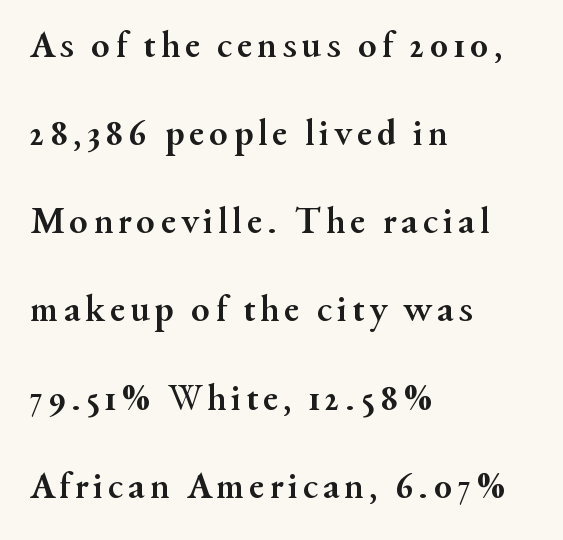
Weight: bold. All the whitespace from short lines collects on the right. Observe the serifs anchoring each vertical stroke in this sample. This sample uses an upright cut, with every glyph sitting square on the baseline.
